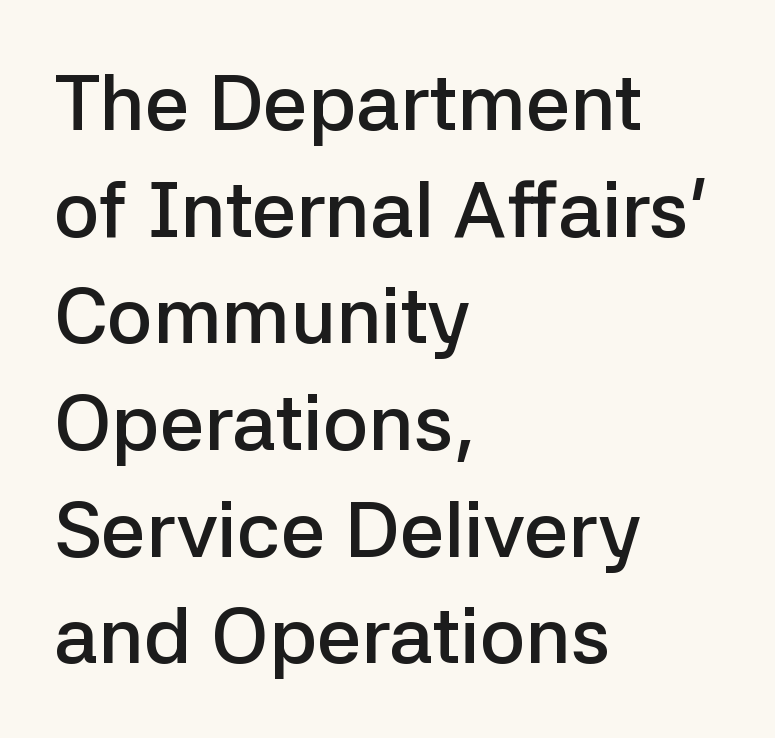
The image shows 79 px semibold sans-serif type, upright; set left-aligned, normal line spacing (1.35x), normal letter spacing, not underlined; low stroke contrast and a medium x-height.
